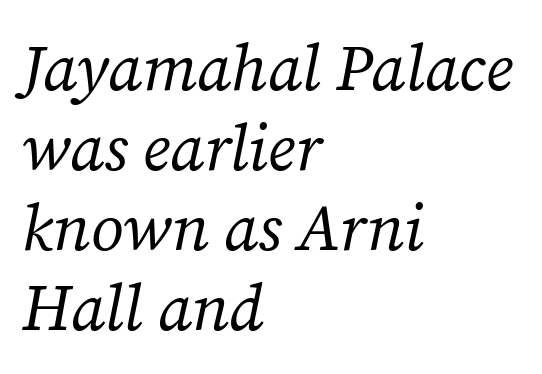
Q: Is the text bold? A: No.
Q: Is the text italic (slanted)? A: Yes, it leans right by about 12 degrees.
Q: Is the typeface a serif or a sans-serif typeface? A: Serif.
Q: Is the text underlined? A: No.
Q: How is the paragraph aligned? A: Left-aligned.
Q: Is the spacing between letters normal or unusually wide? A: Normal.
Q: Width (condensed, normal, or wide)? A: Normal.
Q: Stroke contrast? A: Medium.
Q: x-height? A: Medium.
Q: Monospaced? A: No.
